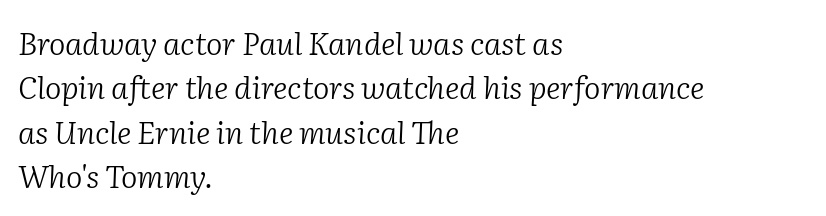
This sample keeps an unexceptional amount of space between lines. The space directly below the letters is spotless. Here the designer chose a conventional face with non-uniform glyph widths. Is the stroke heavy? The answer is a plain regular-or-lighter. Designer's note — italics engaged.
